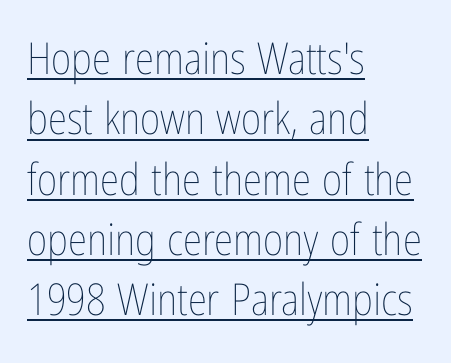
{"italic": "no", "bold": "no", "weight": "thin", "width": "condensed", "stroke_contrast": "low", "x_height": "medium", "monospaced": "no", "underline": "yes", "align": "left", "line_spacing": "normal", "line_spacing_ratio": 1.37, "letter_spacing": "normal", "letter_spacing_em": 0.0, "glyph_px": 44}
